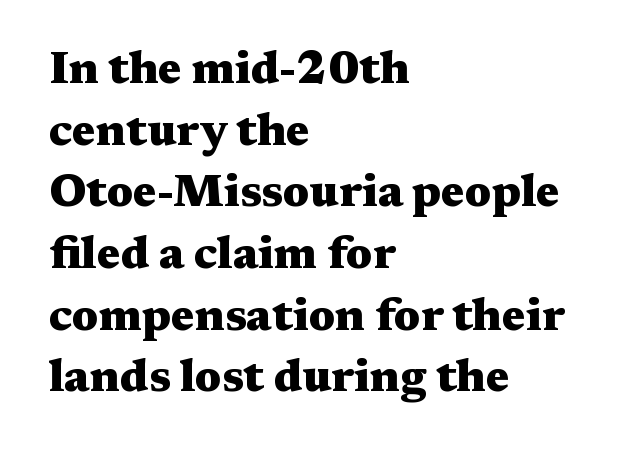
{"serif": "yes", "italic": "no", "bold": "yes", "weight": "heavy", "width": "wide", "stroke_contrast": "medium", "x_height": "medium", "monospaced": "no", "underline": "no", "align": "left", "line_spacing": "normal", "line_spacing_ratio": 1.37, "letter_spacing": "normal", "letter_spacing_em": 0.0, "glyph_px": 45}
